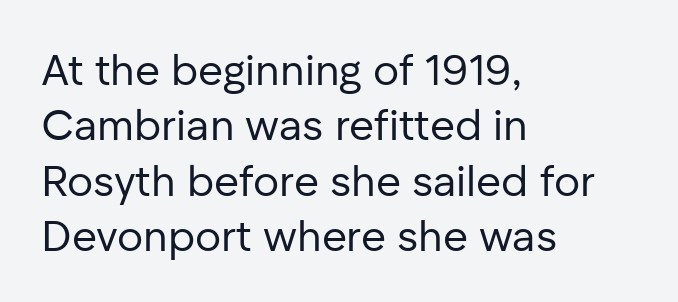
{"serif": "no", "italic": "no", "bold": "no", "weight": "regular", "width": "normal", "stroke_contrast": "low", "x_height": "medium", "monospaced": "no", "underline": "no", "align": "left", "line_spacing": "normal", "line_spacing_ratio": 1.29, "letter_spacing": "normal", "letter_spacing_em": 0.0, "glyph_px": 43}
